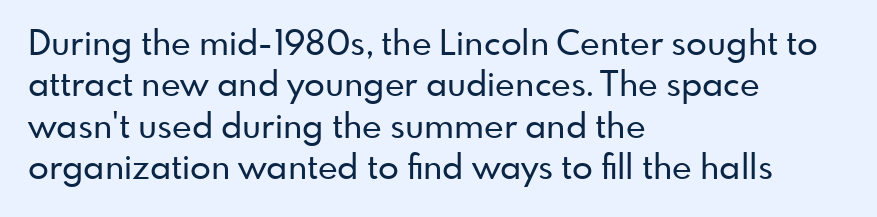
{"serif": "no", "italic": "no", "width": "normal", "stroke_contrast": "low", "x_height": "small", "monospaced": "no", "underline": "no", "align": "left", "line_spacing_ratio": 1.22, "letter_spacing": "normal", "letter_spacing_em": 0.0, "glyph_px": 34}
